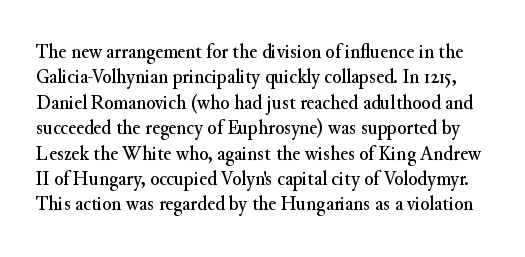
{"italic": "no", "underline": "no", "line_spacing_ratio": 1.21, "letter_spacing": "normal", "letter_spacing_em": 0.0, "glyph_px": 21}
